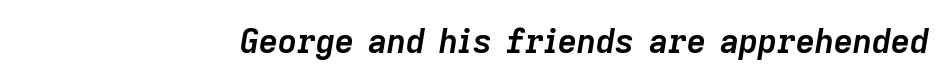
Q: Is the text bold? A: Yes.
Q: Is the text italic (slanted)? A: Yes, it leans right by about 9 degrees.
Q: Is the text underlined? A: No.
Q: Is the spacing between letters normal or unusually wide? A: Normal.
Q: Width (condensed, normal, or wide)? A: Normal.
Q: Stroke contrast? A: Low.
Q: x-height? A: Medium.
Q: Monospaced? A: No.
